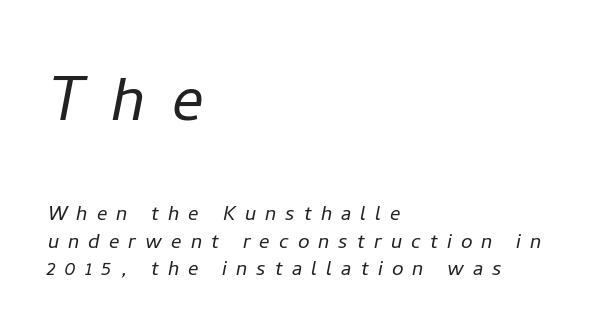
Q: Is the text bold? A: No.
Q: Is the text italic (slanted)? A: Yes, it leans right by about 11 degrees.
Q: Is the text underlined? A: No.
Q: How is the paragraph aligned? A: Left-aligned.
Q: Is the spacing between letters normal or unusually wide? A: Unusually wide.
Q: Is the spacing between lines tight, normal or loose? A: Tight.
Q: Which block of text is set in a larger size, the first (top) or the second (bottom)? A: The first (top) one.
Q: Width (condensed, normal, or wide)? A: Normal.
Q: Stroke contrast? A: Low.
Q: x-height? A: Medium.
Q: Monospaced? A: No.
